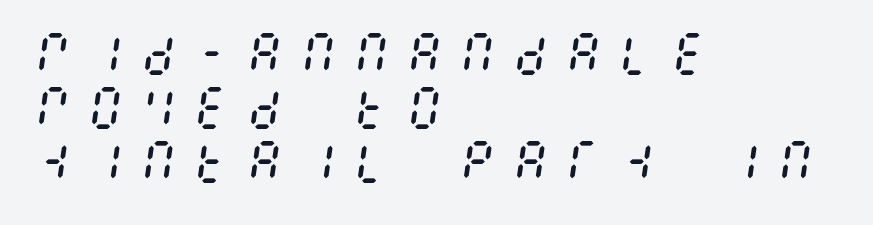
{"italic": "yes", "lean": "right", "slant_degrees": 8, "bold": "no", "weight": "regular", "width": "condensed", "stroke_contrast": "medium", "x_height": "large", "underline": "no", "align": "left", "line_spacing": "tight", "line_spacing_ratio": 1.15, "letter_spacing": "wide", "letter_spacing_em": 0.33, "glyph_px": 47}
